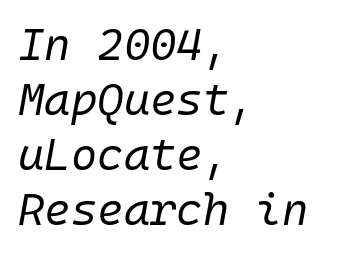
{"italic": "yes", "lean": "right", "slant_degrees": 10, "bold": "no", "weight": "regular", "width": "normal", "stroke_contrast": "low", "x_height": "medium", "underline": "no", "align": "left", "line_spacing_ratio": 1.22, "letter_spacing": "normal", "letter_spacing_em": 0.0, "glyph_px": 45}
